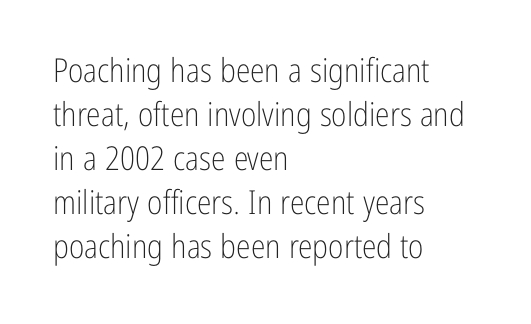
The passage shown is typed in a proportional face where columns would drift. Here the glyphs are tracked normally, forming tight word shapes. Unlike italic type, these characters show no tilt at all. Check under the words: just untouched page. This rendering uses left alignment, leaving the right contour irregular.
